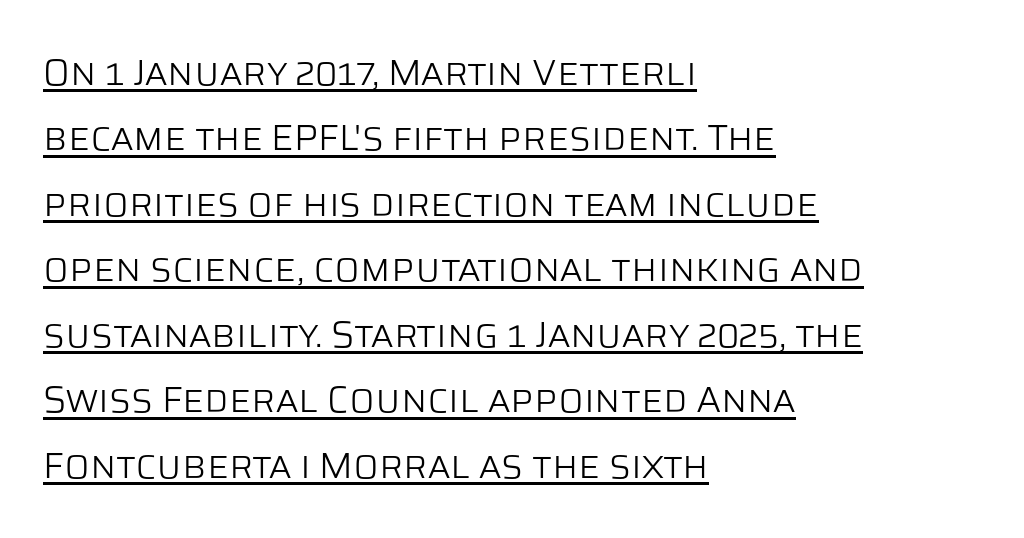
Q: Is the text bold? A: No.
Q: Is the text italic (slanted)? A: No, it is upright.
Q: Is the typeface a serif or a sans-serif typeface? A: Sans-serif.
Q: Is the text underlined? A: Yes.
Q: How is the paragraph aligned? A: Left-aligned.
Q: Is the spacing between letters normal or unusually wide? A: Normal.
Q: Width (condensed, normal, or wide)? A: Normal.
Q: Stroke contrast? A: Low.
Q: x-height? A: Large.
Q: Monospaced? A: No.
